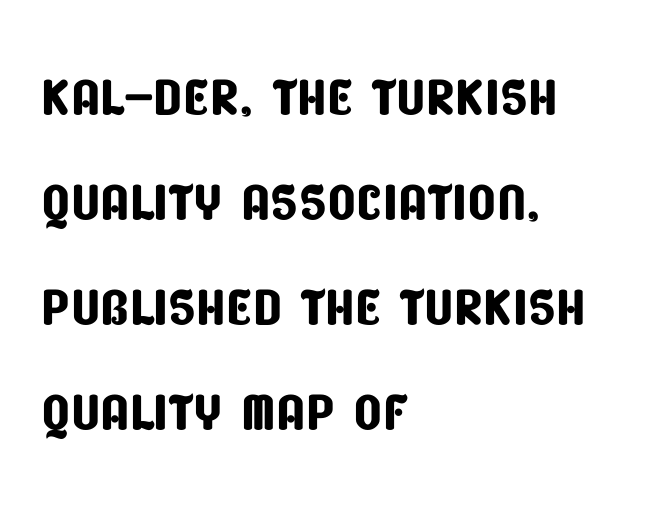
Do the characters align in a grid? No, the font is proportional. A student would call this left alignment; a typographer would say flush left, rag right. Anything drawn beneath the words? Only blank space. One glance says typical: line gaps are just what's usual.
